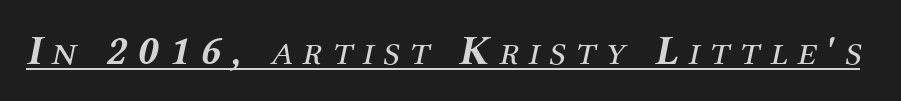
{"serif": "yes", "italic": "yes", "lean": "right", "slant_degrees": 12, "bold": "no", "weight": "regular", "width": "normal", "stroke_contrast": "medium", "x_height": "medium", "monospaced": "no", "underline": "yes", "letter_spacing": "wide", "letter_spacing_em": 0.23, "glyph_px": 42}
